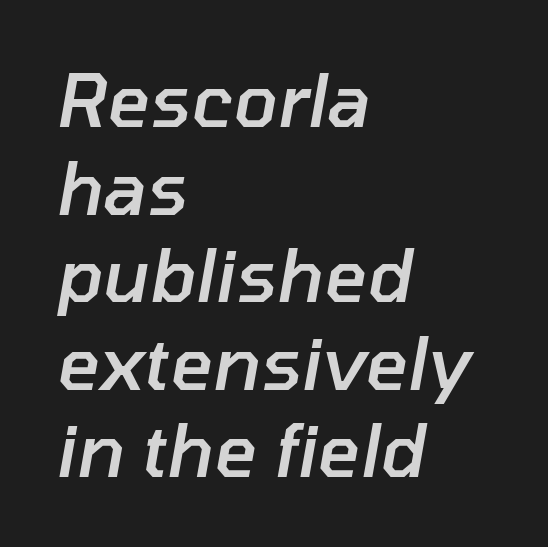
The image shows 73 px semibold type, italic (leaning right); set left-aligned, line spacing 1.2x, normal letter spacing, not underlined; low stroke contrast and a medium x-height.
